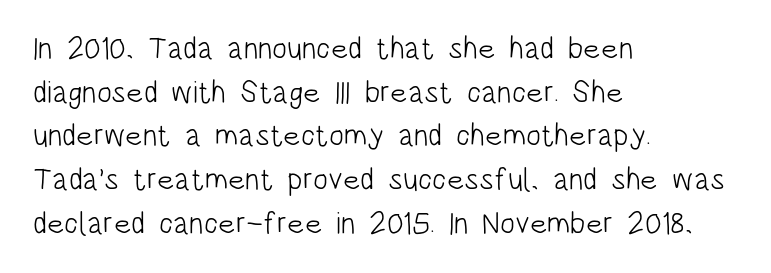
Q: Is the text bold? A: No.
Q: Is the text italic (slanted)? A: No, it is upright.
Q: Is the typeface a serif or a sans-serif typeface? A: Sans-serif.
Q: Is the text underlined? A: No.
Q: How is the paragraph aligned? A: Left-aligned.
Q: Is the spacing between letters normal or unusually wide? A: Normal.
Q: Is the spacing between lines tight, normal or loose? A: Normal.
Q: Width (condensed, normal, or wide)? A: Condensed.
Q: Stroke contrast? A: Low.
Q: x-height? A: Large.
Q: Monospaced? A: No.
